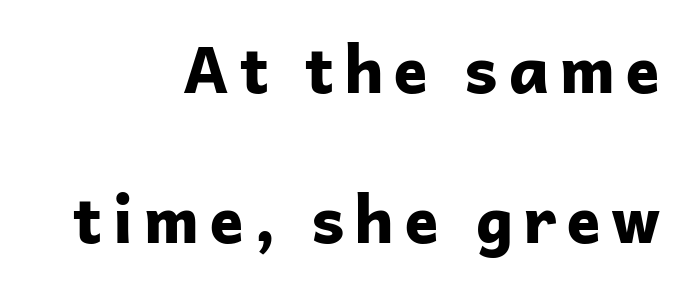
{"serif": "no", "italic": "no", "bold": "yes", "weight": "bold", "width": "normal", "stroke_contrast": "low", "x_height": "medium", "monospaced": "no", "underline": "no", "align": "right", "line_spacing": "loose", "line_spacing_ratio": 2.35, "glyph_px": 64}
